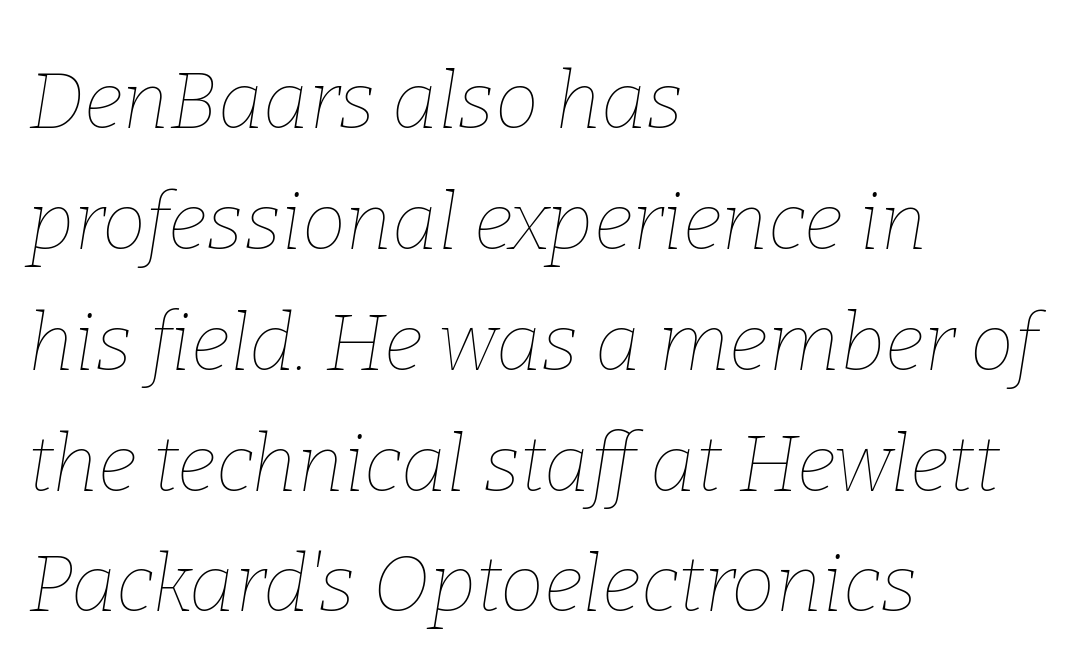
{"italic": "yes", "lean": "right", "slant_degrees": 9, "bold": "no", "weight": "thin", "width": "normal", "stroke_contrast": "low", "x_height": "medium", "monospaced": "no", "underline": "no", "align": "left", "line_spacing": "normal", "line_spacing_ratio": 1.53, "letter_spacing": "normal", "letter_spacing_em": 0.0, "glyph_px": 79}
